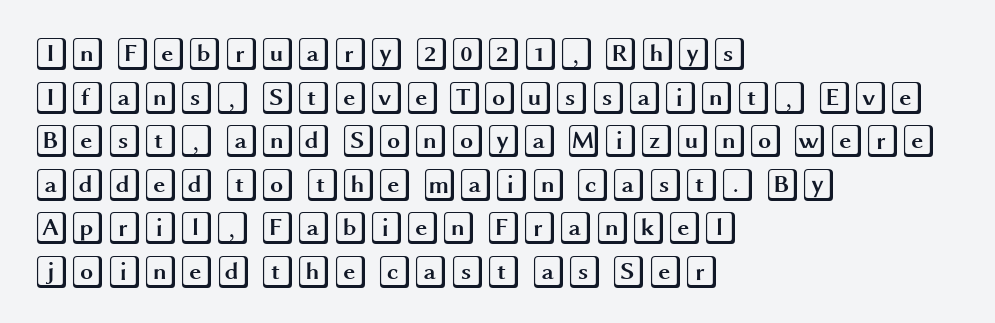
The image shows 33 px wide type, upright; set left-aligned, normal line spacing (1.32x), normal letter spacing, not underlined; a large x-height.
